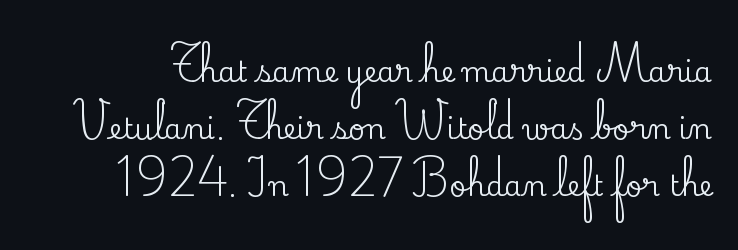
The face used here is seriffed, in the tradition of book romans. The foot of each line stays bare and open. These lines are rendered in a variable-pitch font. These lines were composed using upright roman letters.
